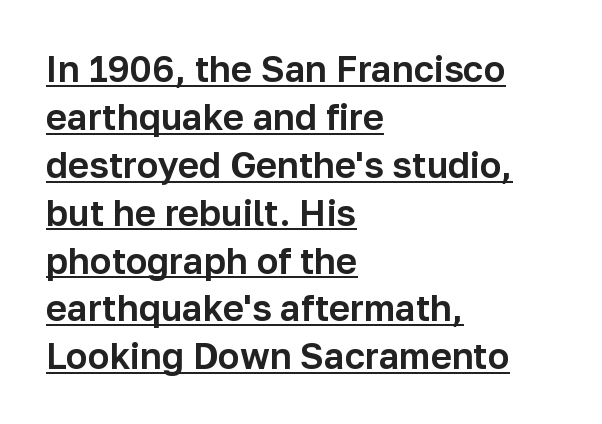
{"serif": "no", "italic": "no", "width": "normal", "stroke_contrast": "low", "x_height": "medium", "monospaced": "no", "underline": "yes", "align": "left", "line_spacing": "normal", "line_spacing_ratio": 1.33, "letter_spacing": "normal", "letter_spacing_em": 0.0, "glyph_px": 36}
